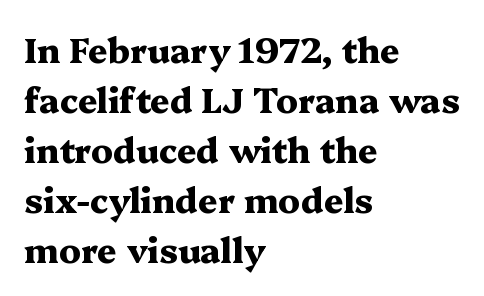
Q: Is the text bold? A: Yes.
Q: Is the text italic (slanted)? A: No, it is upright.
Q: Is the typeface a serif or a sans-serif typeface? A: Serif.
Q: Is the text underlined? A: No.
Q: How is the paragraph aligned? A: Left-aligned.
Q: Is the spacing between letters normal or unusually wide? A: Normal.
Q: Is the spacing between lines tight, normal or loose? A: Normal.
Q: Width (condensed, normal, or wide)? A: Wide.
Q: Stroke contrast? A: Medium.
Q: x-height? A: Medium.
Q: Monospaced? A: No.
